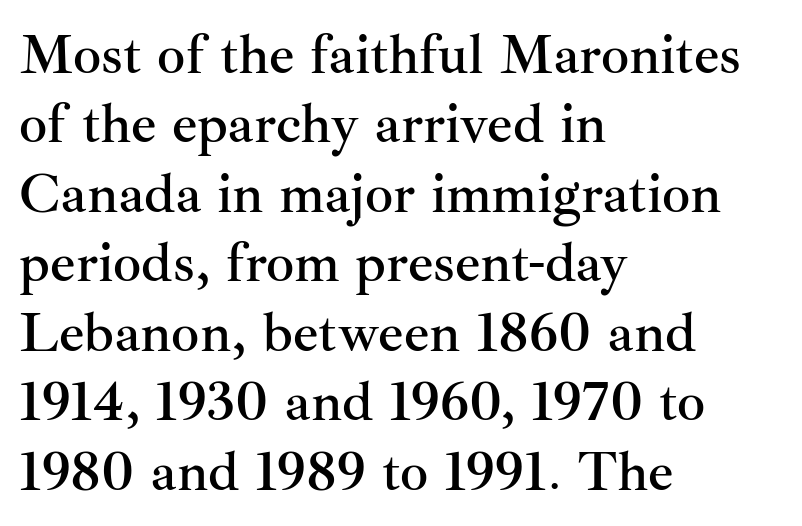
The image shows 56 px serif type, upright; set left-aligned, line spacing 1.24x, normal letter spacing, not underlined; medium stroke contrast and a small x-height.
